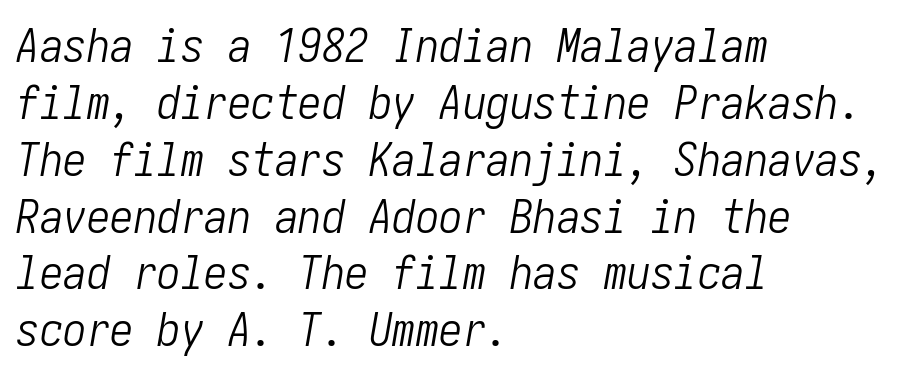
Q: Is the text bold? A: No.
Q: Is the text italic (slanted)? A: Yes, it leans right by about 10 degrees.
Q: Is the text underlined? A: No.
Q: How is the paragraph aligned? A: Left-aligned.
Q: Is the spacing between letters normal or unusually wide? A: Normal.
Q: Width (condensed, normal, or wide)? A: Condensed.
Q: Stroke contrast? A: Low.
Q: x-height? A: Medium.
